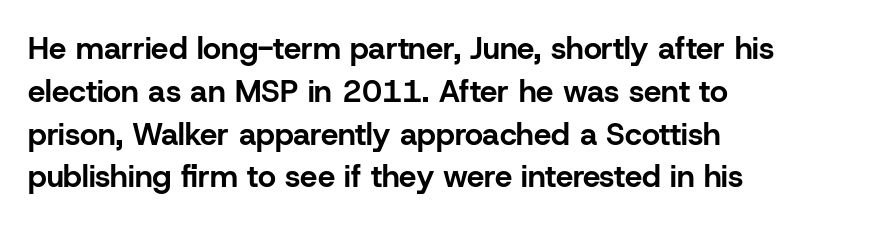
The image shows 31 px bold sans-serif type, upright; set left-aligned, normal line spacing (1.38x), normal letter spacing, not underlined; low stroke contrast and a medium x-height.
